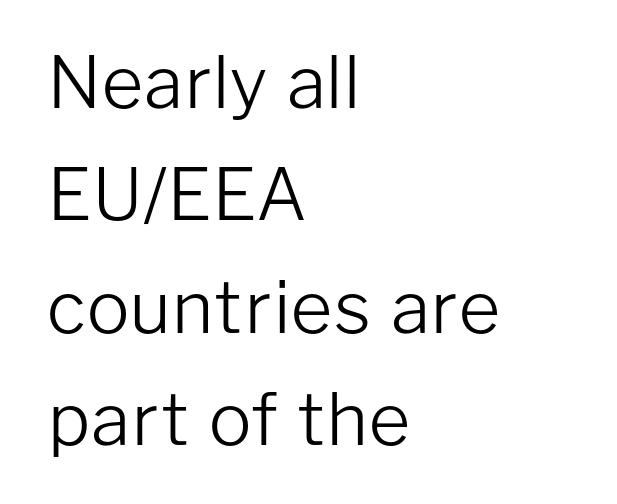
The image shows 72 px light sans-serif type, upright; set left-aligned, normal line spacing (1.56x), normal letter spacing, not underlined; low stroke contrast and a medium x-height.
